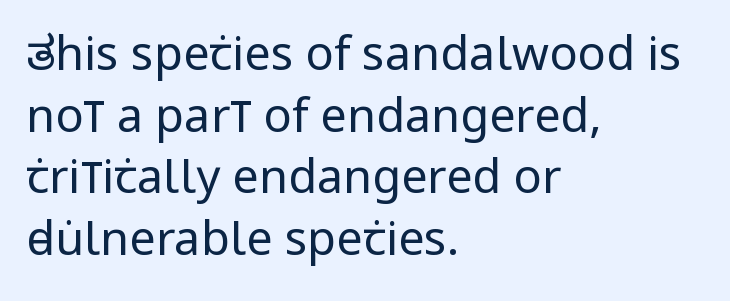
Q: Is the text bold? A: No.
Q: Is the text italic (slanted)? A: No, it is upright.
Q: Is the typeface a serif or a sans-serif typeface? A: Sans-serif.
Q: Is the text underlined? A: No.
Q: How is the paragraph aligned? A: Left-aligned.
Q: Is the spacing between letters normal or unusually wide? A: Normal.
Q: Is the spacing between lines tight, normal or loose? A: Normal.
Q: Width (condensed, normal, or wide)? A: Condensed.
Q: Stroke contrast? A: Low.
Q: x-height? A: Large.
Q: Monospaced? A: No.
